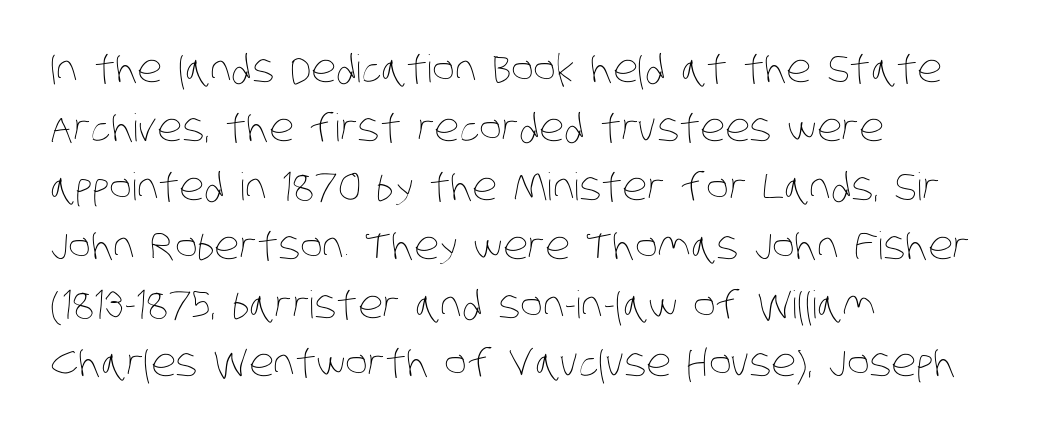
Q: Is the text bold? A: No.
Q: Is the text underlined? A: No.
Q: How is the paragraph aligned? A: Left-aligned.
Q: Is the spacing between letters normal or unusually wide? A: Normal.
Q: Is the spacing between lines tight, normal or loose? A: Normal.
Q: Width (condensed, normal, or wide)? A: Condensed.
Q: Stroke contrast? A: Low.
Q: x-height? A: Large.
Q: Monospaced? A: No.
